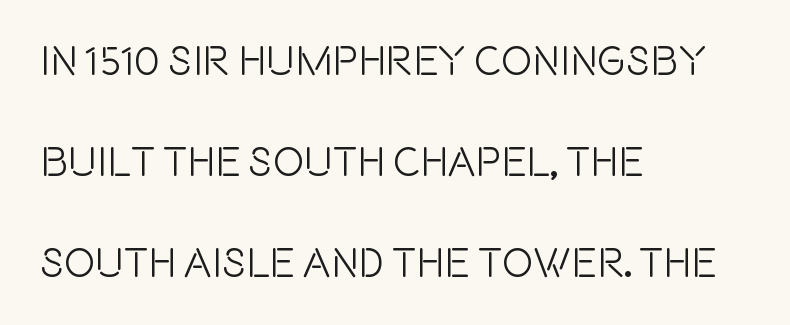
Q: Is the text italic (slanted)? A: No, it is upright.
Q: Is the typeface a serif or a sans-serif typeface? A: Sans-serif.
Q: Is the text underlined? A: No.
Q: How is the paragraph aligned? A: Left-aligned.
Q: Is the spacing between letters normal or unusually wide? A: Normal.
Q: Is the spacing between lines tight, normal or loose? A: Loose.
Q: Width (condensed, normal, or wide)? A: Condensed.
Q: x-height? A: Large.
Q: Monospaced? A: No.
